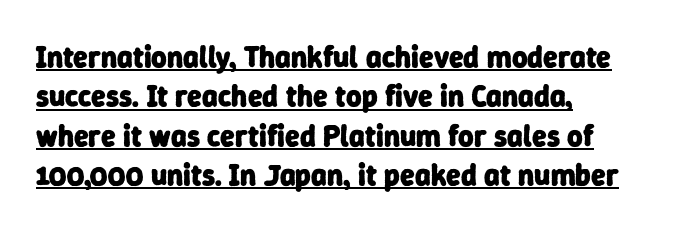
Q: Is the text bold? A: Yes.
Q: Is the typeface a serif or a sans-serif typeface? A: Sans-serif.
Q: Is the text underlined? A: Yes.
Q: How is the paragraph aligned? A: Left-aligned.
Q: Is the spacing between letters normal or unusually wide? A: Normal.
Q: Is the spacing between lines tight, normal or loose? A: Normal.
Q: Width (condensed, normal, or wide)? A: Normal.
Q: Stroke contrast? A: Low.
Q: x-height? A: Medium.
Q: Monospaced? A: No.
